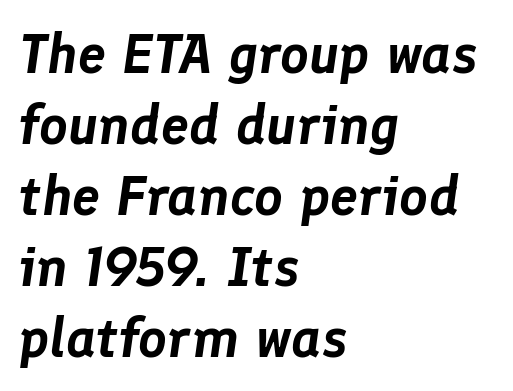
The image shows 56 px text type, italic (leaning right); set left-aligned, normal line spacing (1.27x), normal letter spacing, not underlined; low stroke contrast and a medium x-height.
